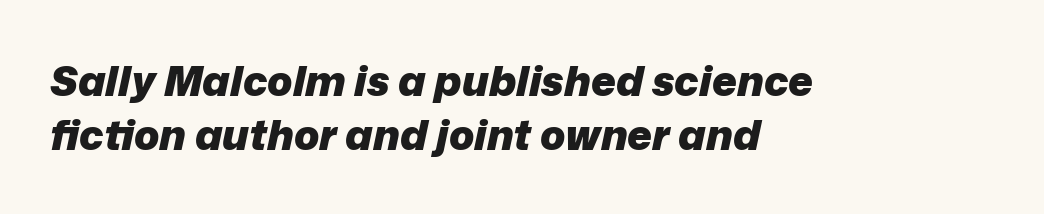
Italic? Definitely — the glyphs are oblique. Honestly, there is no underline to notice here at all. Does the weight exceed regular? Yes, all the way to bold. This sample has the flowing, uneven cadence of proportional lettering.
